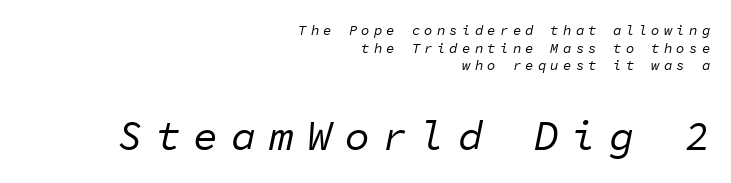
{"italic": "yes", "lean": "right", "slant_degrees": 11, "bold": "no", "weight": "regular", "width": "normal", "stroke_contrast": "low", "x_height": "medium", "monospaced": "yes", "underline": "no", "align": "right", "line_spacing": "normal", "line_spacing_ratio": 1.26, "letter_spacing": "wide", "letter_spacing_em": 0.3, "larger_block": "second", "size_ratio": 3.0, "glyph_px": 42}
